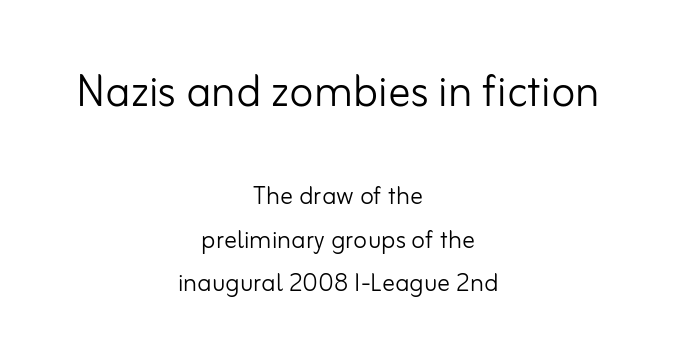
The image shows 56 px light sans-serif type, upright; set centered, normal line spacing (1.35x), normal letter spacing, not underlined; the first (top) block is 1.75x larger; low stroke contrast and a small x-height.
